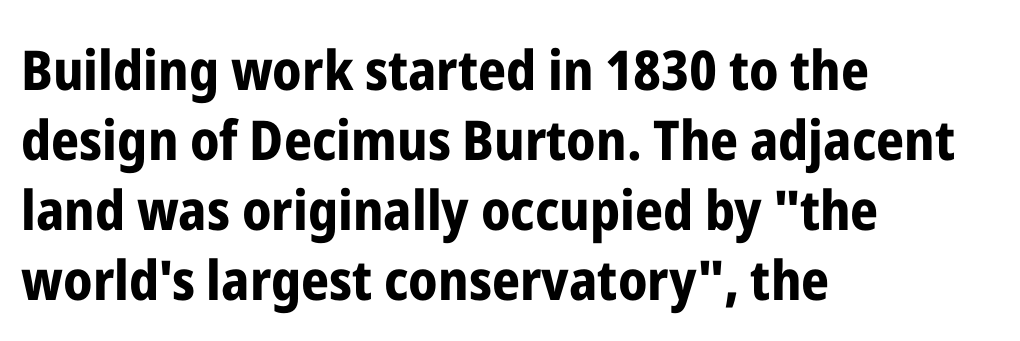
{"serif": "no", "italic": "no", "bold": "yes", "weight": "bold", "width": "condensed", "stroke_contrast": "low", "x_height": "medium", "monospaced": "no", "underline": "no", "align": "left", "line_spacing": "normal", "line_spacing_ratio": 1.27, "letter_spacing": "normal", "letter_spacing_em": 0.0, "glyph_px": 55}
